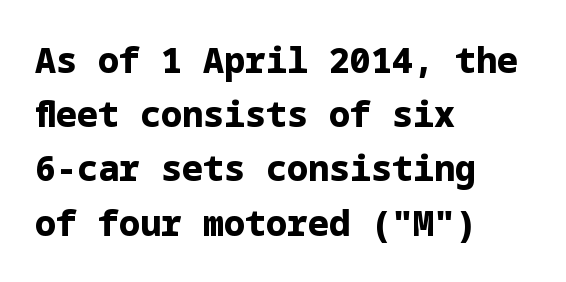
The image shows 35 px bold sans-serif type, upright; set left-aligned, normal line spacing (1.55x), normal letter spacing, not underlined; low stroke contrast and a medium x-height.
